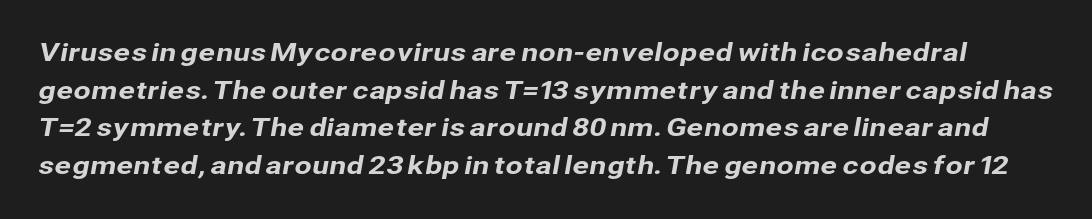
{"underline": "no", "line_spacing": "normal", "line_spacing_ratio": 1.51, "letter_spacing": "normal", "letter_spacing_em": 0.0, "glyph_px": 25}
